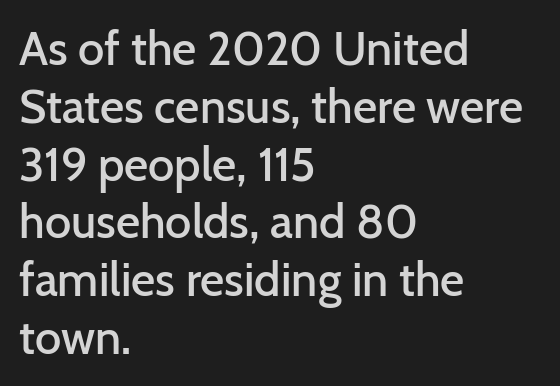
The image shows 47 px semibold sans-serif type, upright; set left-aligned, line spacing 1.23x, normal letter spacing, not underlined; low stroke contrast and a medium x-height.
